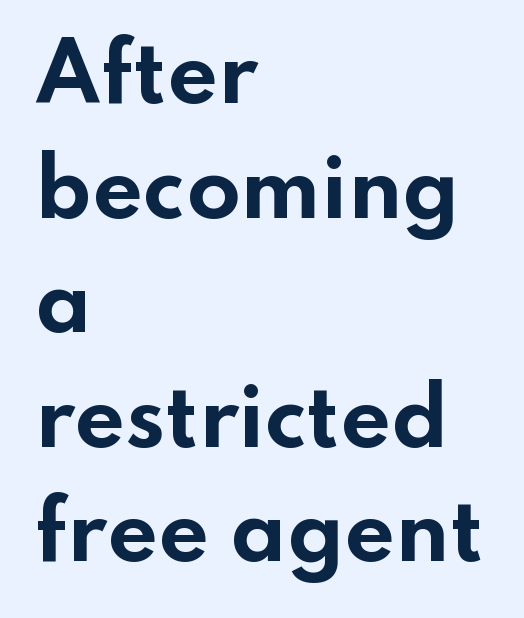
No extra tracking has been applied to these lines. These words are printed bold, with thick strokes throughout. The line-height multiplier appears to be the usual default. The lines in this sample share a left origin and differ only in where they stop. The rendering uses natural spacing where letterforms have individual widths.
